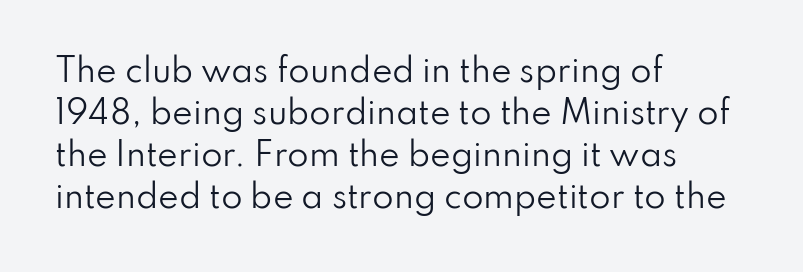
{"serif": "no", "italic": "no", "bold": "no", "weight": "regular", "width": "normal", "stroke_contrast": "low", "x_height": "small", "monospaced": "no", "underline": "no", "align": "left", "line_spacing": "normal", "line_spacing_ratio": 1.35, "letter_spacing": "normal", "letter_spacing_em": 0.0, "glyph_px": 31}
